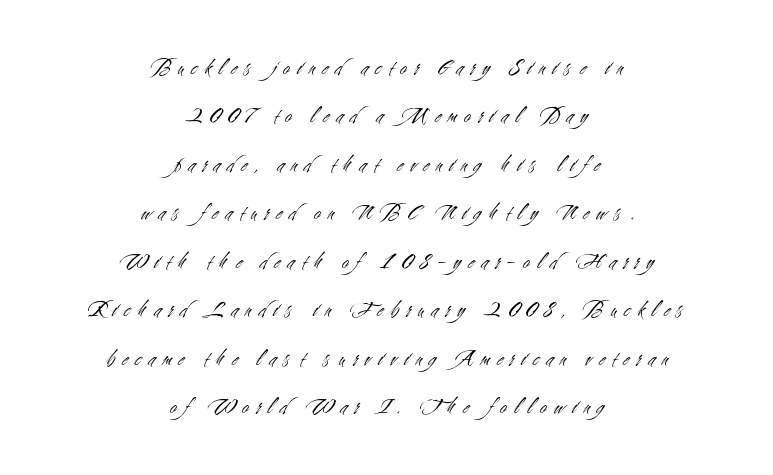
{"bold": "no", "underline": "no", "align": "center", "line_spacing": "loose", "line_spacing_ratio": 2.02, "letter_spacing": "wide", "letter_spacing_em": 0.31, "glyph_px": 24}
